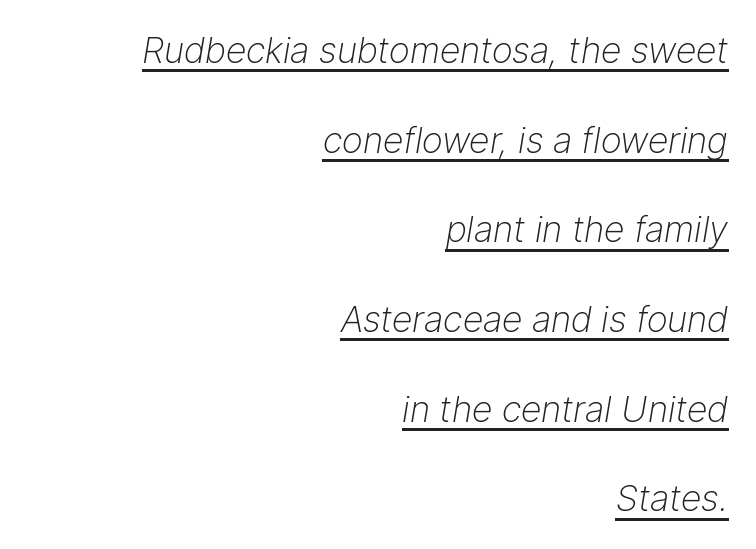
Q: Is the text bold? A: No.
Q: Is the text italic (slanted)? A: Yes, it leans right by about 9 degrees.
Q: Is the text underlined? A: Yes.
Q: How is the paragraph aligned? A: Right-aligned.
Q: Is the spacing between letters normal or unusually wide? A: Normal.
Q: Is the spacing between lines tight, normal or loose? A: Loose.
Q: Width (condensed, normal, or wide)? A: Normal.
Q: Stroke contrast? A: Low.
Q: x-height? A: Medium.
Q: Monospaced? A: No.
